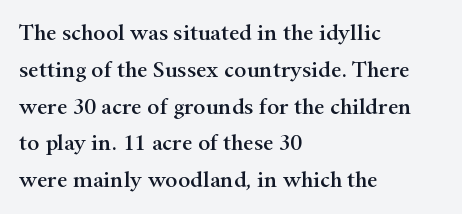
Q: Is the text italic (slanted)? A: No, it is upright.
Q: Is the text underlined? A: No.
Q: How is the paragraph aligned? A: Left-aligned.
Q: Is the spacing between letters normal or unusually wide? A: Normal.
Q: Is the spacing between lines tight, normal or loose? A: Normal.
